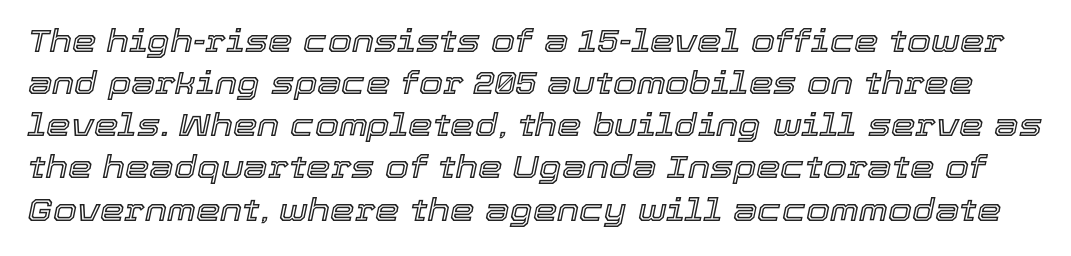
The image shows 31 px text type, italic (leaning right); set normal line spacing (1.36x), normal letter spacing, not underlined; a medium x-height.
